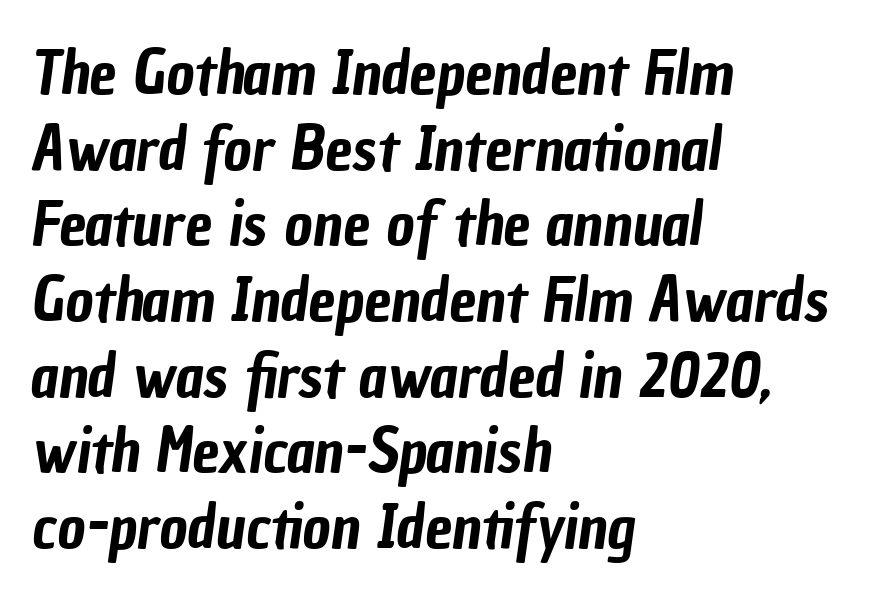
{"serif": "no", "width": "condensed", "stroke_contrast": "low", "x_height": "medium", "monospaced": "no", "underline": "no", "align": "left", "line_spacing_ratio": 1.24, "letter_spacing": "normal", "letter_spacing_em": 0.0, "glyph_px": 61}
